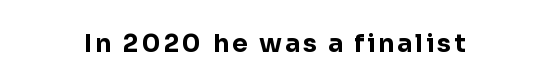
Q: Is the text bold? A: Yes.
Q: Is the text italic (slanted)? A: No, it is upright.
Q: Is the text underlined? A: No.
